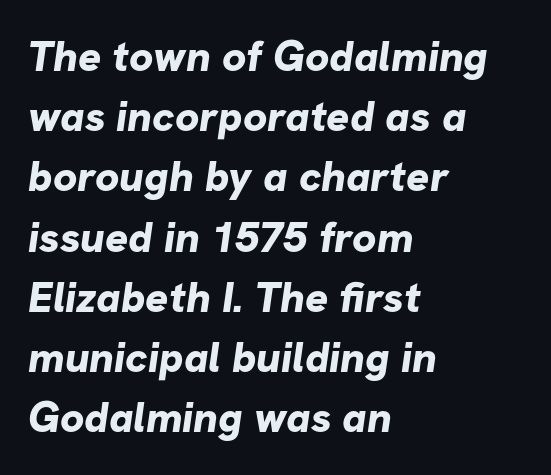
The image shows 43 px bold sans-serif type; set left-aligned, normal line spacing (1.4x), normal letter spacing, not underlined; low stroke contrast and a medium x-height.
